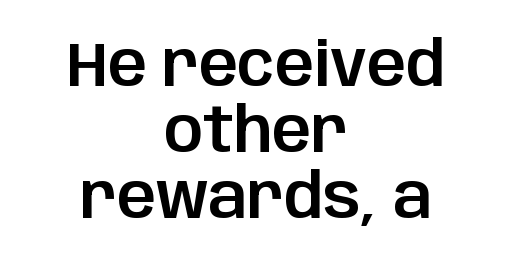
{"serif": "no", "italic": "no", "width": "normal", "stroke_contrast": "low", "x_height": "large", "monospaced": "no", "underline": "no", "align": "center", "line_spacing": "tight", "line_spacing_ratio": 1.08, "letter_spacing": "normal", "letter_spacing_em": 0.0, "glyph_px": 61}
